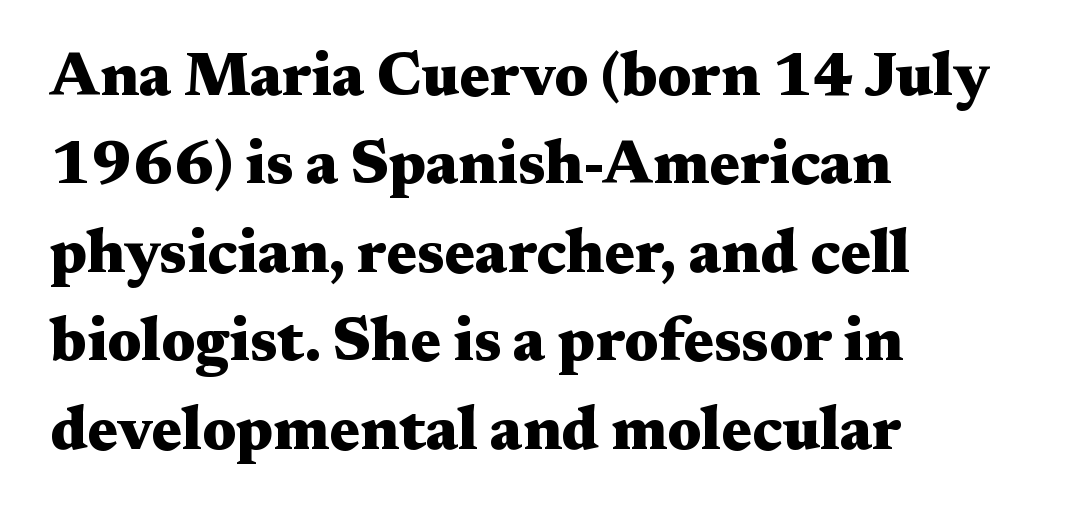
Q: Is the text bold? A: Yes.
Q: Is the text italic (slanted)? A: No, it is upright.
Q: Is the typeface a serif or a sans-serif typeface? A: Serif.
Q: Is the text underlined? A: No.
Q: How is the paragraph aligned? A: Left-aligned.
Q: Is the spacing between letters normal or unusually wide? A: Normal.
Q: Is the spacing between lines tight, normal or loose? A: Normal.
Q: Width (condensed, normal, or wide)? A: Wide.
Q: Stroke contrast? A: Medium.
Q: x-height? A: Medium.
Q: Monospaced? A: No.
